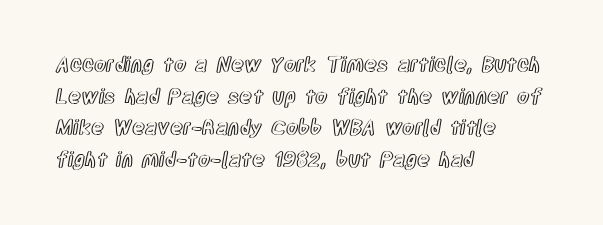
The image shows 20 px text type; set left-aligned, normal line spacing (1.58x), normal letter spacing, not underlined.
